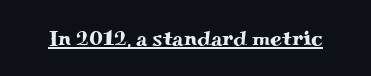
Q: Is the text italic (slanted)? A: No, it is upright.
Q: Is the text underlined? A: Yes.
Q: Is the spacing between letters normal or unusually wide? A: Normal.
